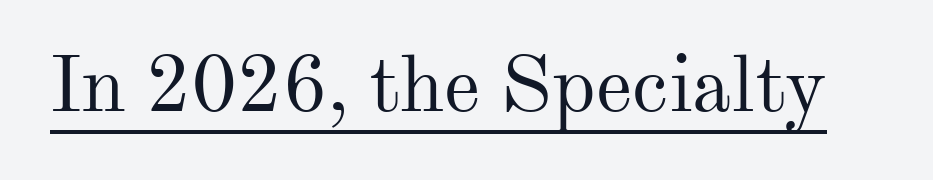
Q: Is the text bold? A: No.
Q: Is the text italic (slanted)? A: No, it is upright.
Q: Is the typeface a serif or a sans-serif typeface? A: Serif.
Q: Is the text underlined? A: Yes.
Q: Is the spacing between letters normal or unusually wide? A: Normal.
Q: Width (condensed, normal, or wide)? A: Normal.
Q: Stroke contrast? A: Medium.
Q: x-height? A: Small.
Q: Monospaced? A: No.
